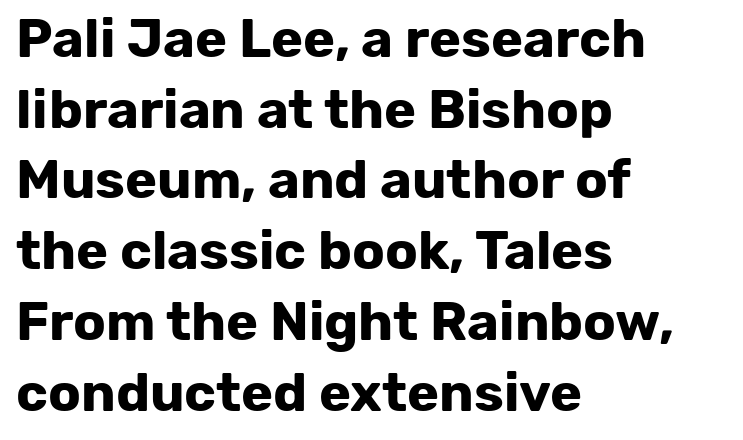
Tall strokes in this sample are plumb rather than angled. Line starts are locked; line ends wander. There is no visible air inserted between adjacent glyphs. Interline gaps are of average width in this sample. You can tell from the bare stems that sans-serif type was used.
